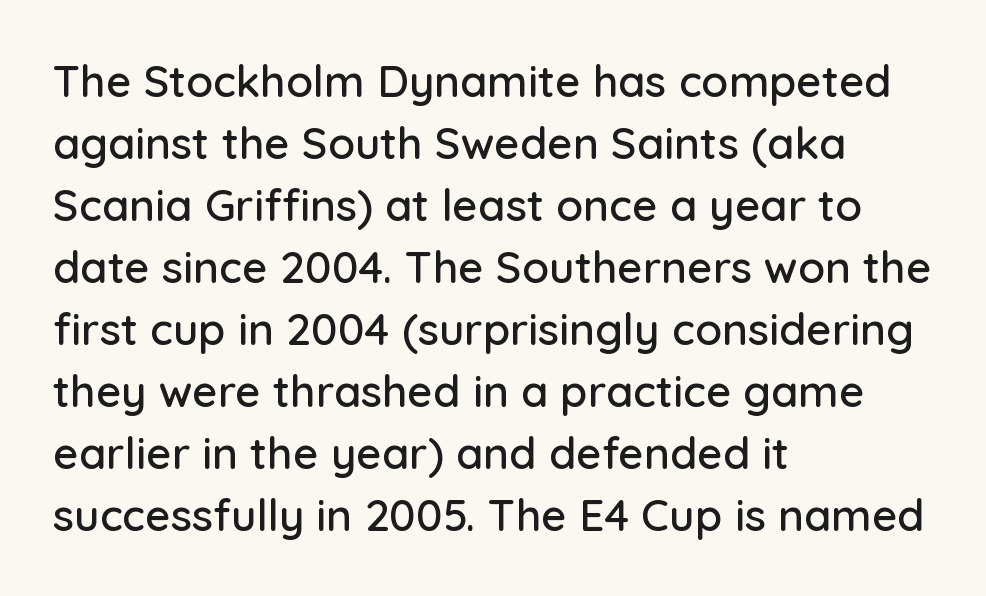
Q: Is the text italic (slanted)? A: No, it is upright.
Q: Is the typeface a serif or a sans-serif typeface? A: Sans-serif.
Q: Is the text underlined? A: No.
Q: How is the paragraph aligned? A: Left-aligned.
Q: Is the spacing between letters normal or unusually wide? A: Normal.
Q: Is the spacing between lines tight, normal or loose? A: Normal.
Q: Width (condensed, normal, or wide)? A: Normal.
Q: Stroke contrast? A: Low.
Q: x-height? A: Medium.
Q: Monospaced? A: No.
